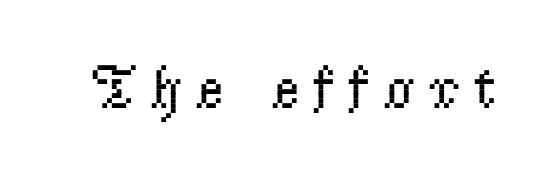
The letters advance in unequal steps, a hallmark of proportional type. Rendered with straight, roman letterforms. The string is rendered with underlining switched off. Unbolded letterforms with no extra heft.
